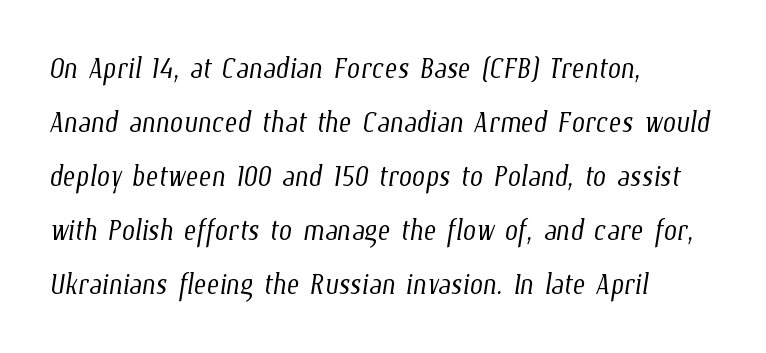
Q: Is the text bold? A: No.
Q: Is the text underlined? A: No.
Q: How is the paragraph aligned? A: Left-aligned.
Q: Is the spacing between letters normal or unusually wide? A: Normal.
Q: Is the spacing between lines tight, normal or loose? A: Normal.
Q: Width (condensed, normal, or wide)? A: Condensed.
Q: Stroke contrast? A: Low.
Q: x-height? A: Medium.
Q: Monospaced? A: No.
